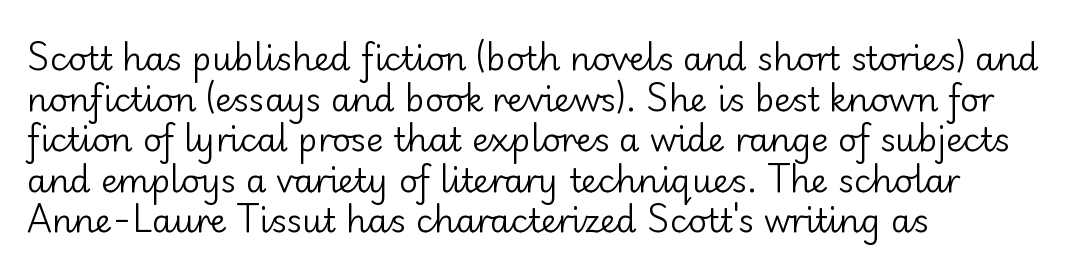
The image shows 33 px regular-weight sans-serif type, upright; set left-aligned, line spacing 1.23x, normal letter spacing, not underlined; low stroke contrast and a small x-height.
